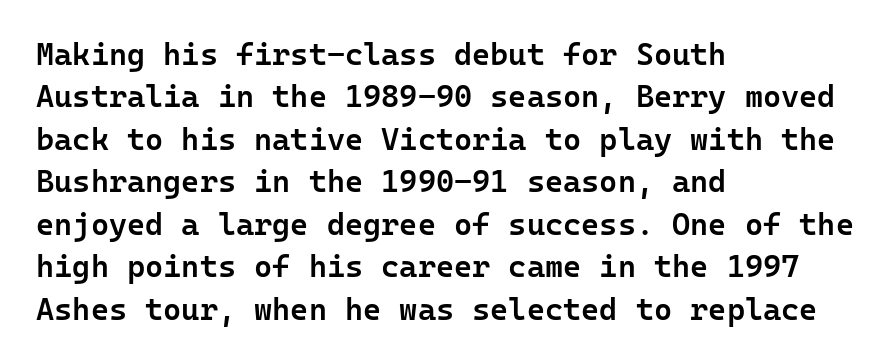
Q: Is the text bold? A: Semi-bold.
Q: Is the text italic (slanted)? A: No, it is upright.
Q: Is the typeface a serif or a sans-serif typeface? A: Sans-serif.
Q: Is the text underlined? A: No.
Q: How is the paragraph aligned? A: Left-aligned.
Q: Is the spacing between letters normal or unusually wide? A: Normal.
Q: Is the spacing between lines tight, normal or loose? A: Normal.
Q: Width (condensed, normal, or wide)? A: Normal.
Q: Stroke contrast? A: Low.
Q: x-height? A: Medium.
